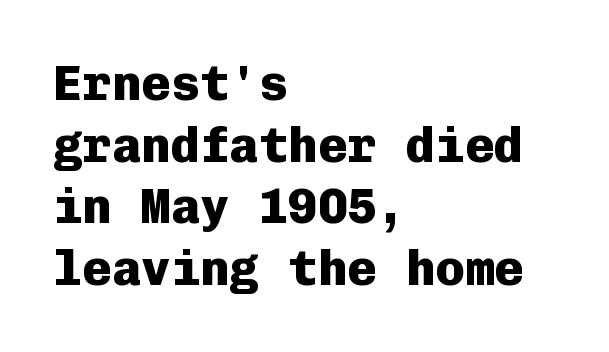
Q: Is the text bold? A: Yes.
Q: Is the text italic (slanted)? A: No, it is upright.
Q: Is the typeface a serif or a sans-serif typeface? A: Sans-serif.
Q: Is the text underlined? A: No.
Q: How is the paragraph aligned? A: Left-aligned.
Q: Is the spacing between letters normal or unusually wide? A: Normal.
Q: Is the spacing between lines tight, normal or loose? A: Normal.
Q: Width (condensed, normal, or wide)? A: Normal.
Q: Stroke contrast? A: Low.
Q: x-height? A: Medium.
Q: Monospaced? A: Yes.
